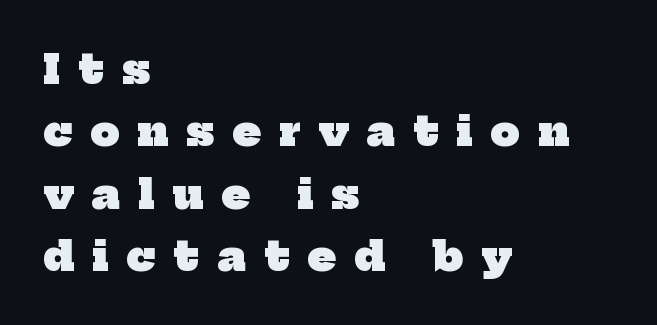
Looks like regular typesetting: each glyph gets only the width it needs. Is the letter spacing exaggerated? Yes — the characters are pushed far apart. A full-strength bold gives these letters their thick strokes. The glyphs in this specimen are seriffed. Words float on clear page, feet unadorned. The passage is arranged the way most books set body copy — flush left.
